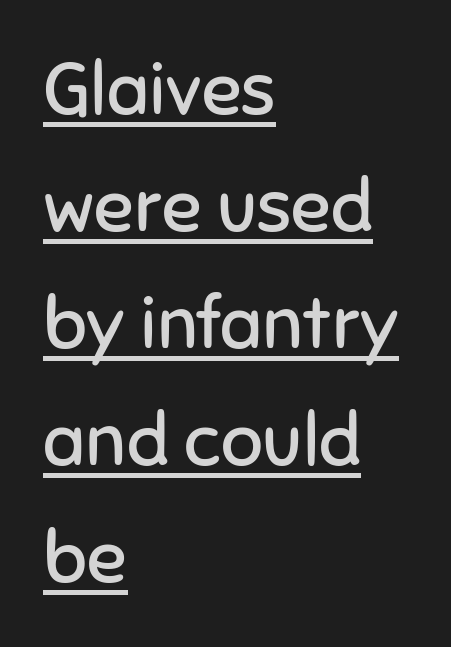
Compared with typical paragraphs, the rows here are spaced about the same. Nope, not italic — everything's standing straight. In designer terms, the underline attribute is active on this setting. The passage shown is typed in a proportional face where columns would drift.
